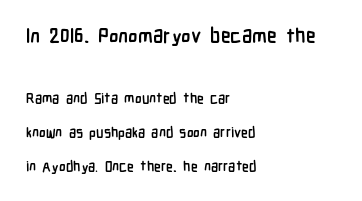
Q: Is the text bold? A: Yes.
Q: Is the text italic (slanted)? A: No, it is upright.
Q: Is the text underlined? A: No.
Q: How is the paragraph aligned? A: Left-aligned.
Q: Is the spacing between letters normal or unusually wide? A: Normal.
Q: Is the spacing between lines tight, normal or loose? A: Loose.
Q: Which block of text is set in a larger size, the first (top) or the second (bottom)? A: The first (top) one.
